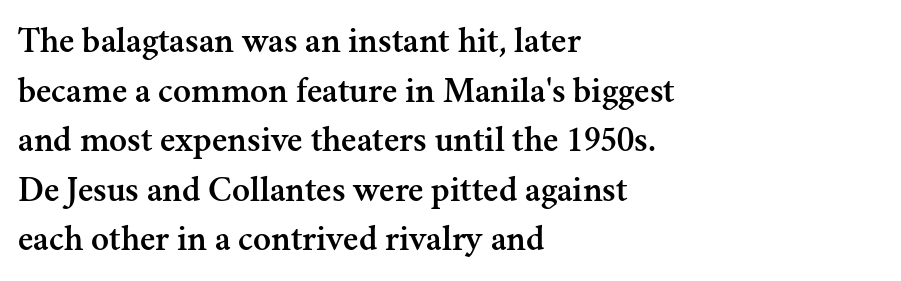
{"serif": "yes", "italic": "no", "width": "normal", "stroke_contrast": "medium", "x_height": "small", "monospaced": "no", "underline": "no", "align": "left", "line_spacing": "normal", "line_spacing_ratio": 1.34, "letter_spacing": "normal", "letter_spacing_em": 0.0, "glyph_px": 37}
